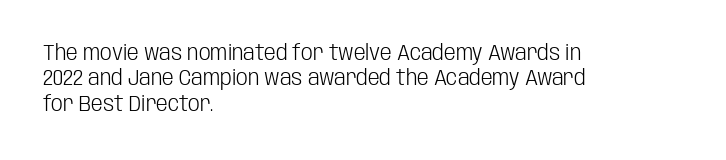
Q: Is the text bold? A: No.
Q: Is the text italic (slanted)? A: No, it is upright.
Q: Is the text underlined? A: No.
Q: How is the paragraph aligned? A: Left-aligned.
Q: Is the spacing between letters normal or unusually wide? A: Normal.
